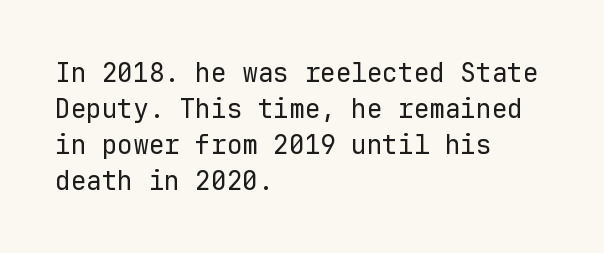
Q: Is the text bold? A: No.
Q: Is the text italic (slanted)? A: No, it is upright.
Q: Is the text underlined? A: No.
Q: How is the paragraph aligned? A: Left-aligned.
Q: Is the spacing between letters normal or unusually wide? A: Normal.
Q: Is the spacing between lines tight, normal or loose? A: Normal.
